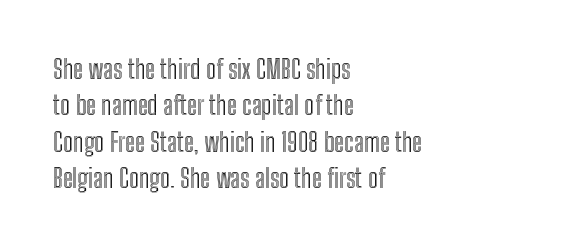
Each line starts at the same left margin while the right side varies. There is no visible air inserted between adjacent glyphs. Baseline-to-baseline distance is the conventional proportion of letter height. No italicization has been applied; the sample stays upright.
